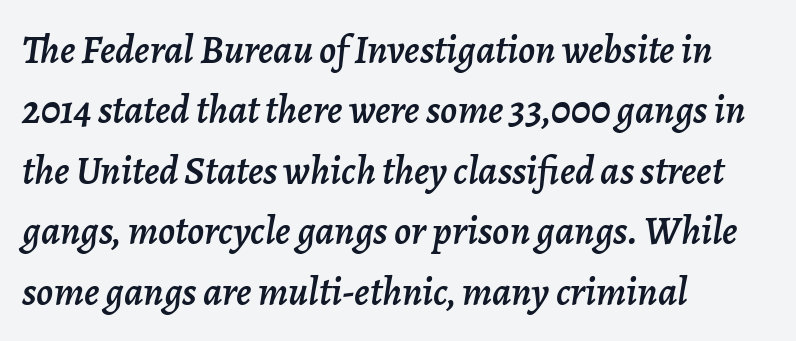
The image shows 40 px text type, italic (leaning right); set left-aligned, normal line spacing (1.51x), normal letter spacing, not underlined; low stroke contrast and a medium x-height.
